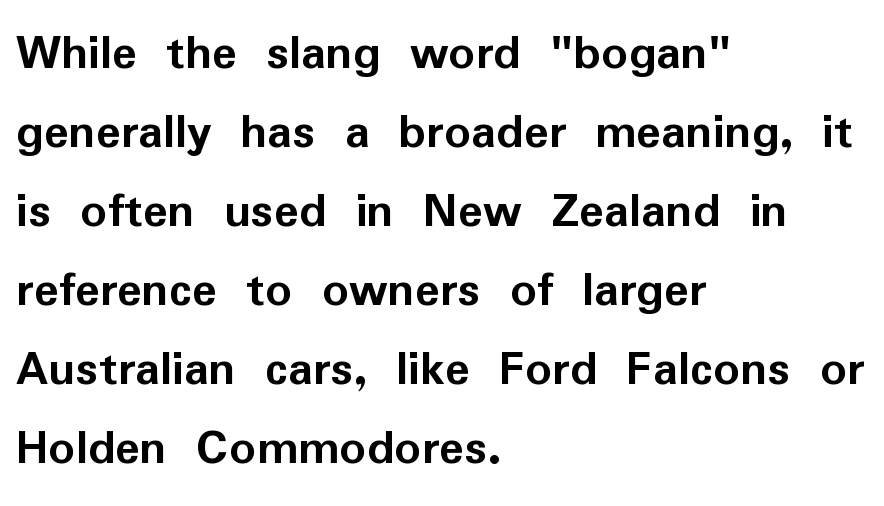
Q: Is the text bold? A: Yes.
Q: Is the text italic (slanted)? A: No, it is upright.
Q: Is the typeface a serif or a sans-serif typeface? A: Sans-serif.
Q: Is the text underlined? A: No.
Q: How is the paragraph aligned? A: Left-aligned.
Q: Is the spacing between letters normal or unusually wide? A: Normal.
Q: Is the spacing between lines tight, normal or loose? A: Normal.
Q: Width (condensed, normal, or wide)? A: Normal.
Q: Stroke contrast? A: Low.
Q: x-height? A: Medium.
Q: Monospaced? A: No.
